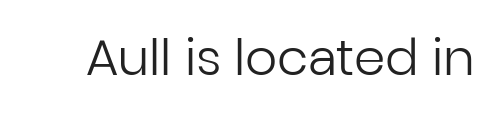
The image shows 50 px regular-weight sans-serif type, upright; set normal letter spacing, not underlined; low stroke contrast and a medium x-height.
